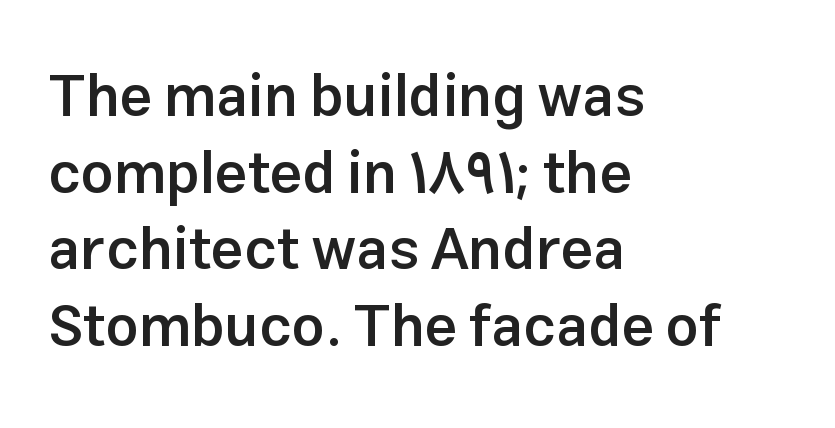
The image shows 58 px semibold sans-serif type, upright; set left-aligned, normal line spacing (1.32x), normal letter spacing, not underlined; low stroke contrast and a medium x-height.
